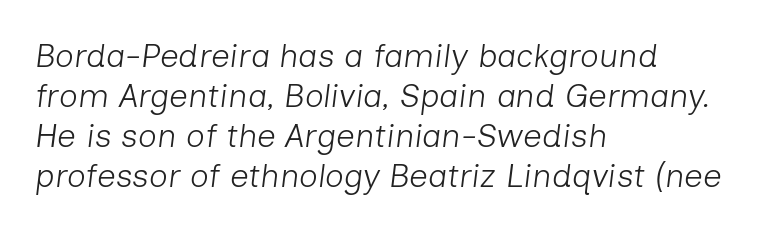
Q: Is the text bold? A: No.
Q: Is the text italic (slanted)? A: Yes, it leans right by about 7 degrees.
Q: Is the text underlined? A: No.
Q: How is the paragraph aligned? A: Left-aligned.
Q: Is the spacing between letters normal or unusually wide? A: Normal.
Q: Width (condensed, normal, or wide)? A: Normal.
Q: Stroke contrast? A: Low.
Q: x-height? A: Medium.
Q: Monospaced? A: No.
